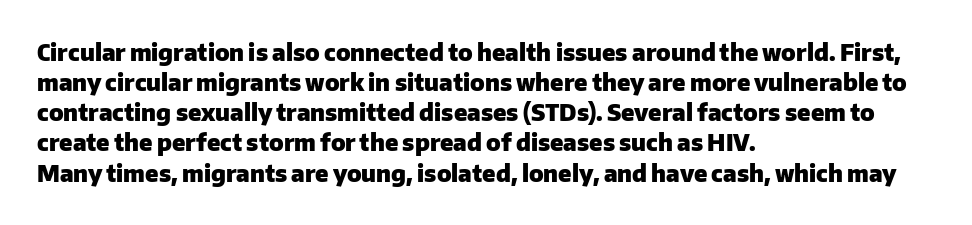
The image shows 23 px bold type, upright; set left-aligned, normal line spacing (1.31x), normal letter spacing, not underlined.
